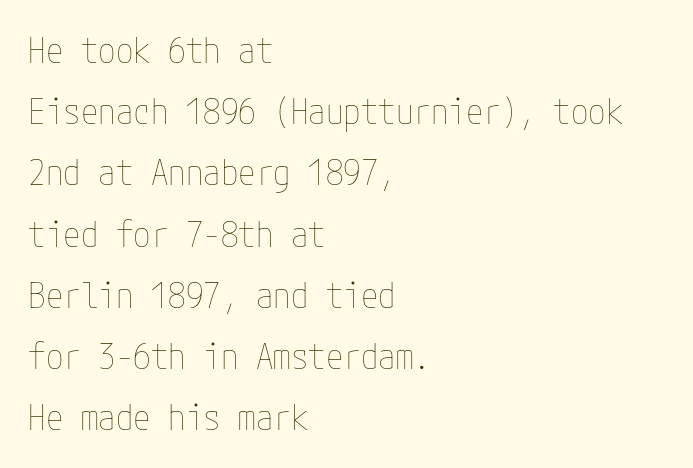
These lines were composed using upright roman letters. Clear beneath every line of the passage. Words appear dense and cohesive because spacing is normal. Each line starts at the same left margin while the right side varies.
